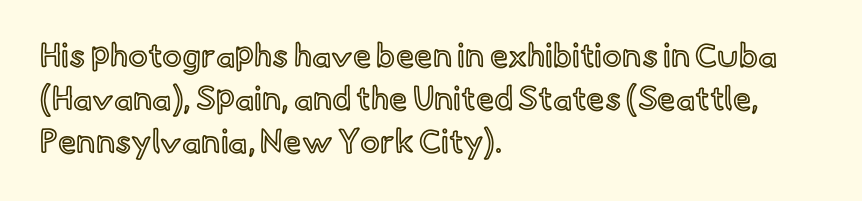
Varying glyph widths throughout — classic text-font behaviour. Glyph-to-glyph distance matches everyday printed text. Short and long lines alike share a common starting point at left. The letters stand straight up with perfectly vertical stems.
